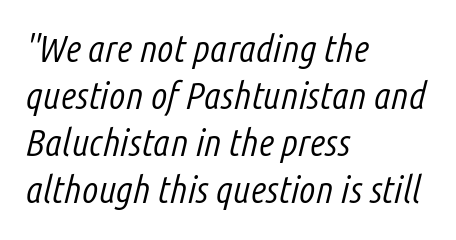
Letters have the restrained weight of plain body copy at most. Glance below the letters and you will spot only blank space. No extra tracking has been applied to these lines. Do the characters align in a grid? No, the font is proportional. There's an unmistakable incline to the writing here.
